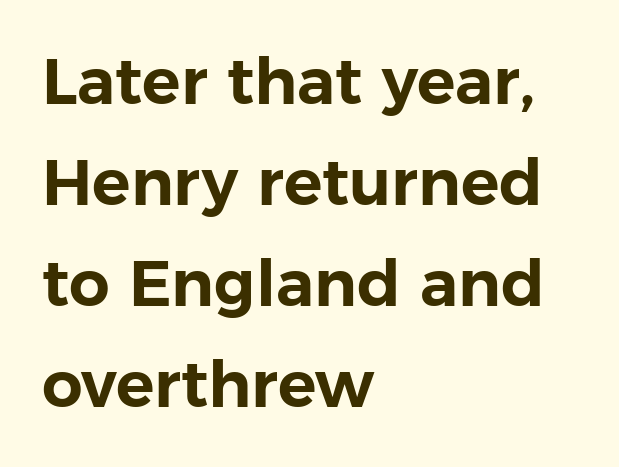
Q: Is the text italic (slanted)? A: No, it is upright.
Q: Is the typeface a serif or a sans-serif typeface? A: Sans-serif.
Q: Is the text underlined? A: No.
Q: How is the paragraph aligned? A: Left-aligned.
Q: Is the spacing between letters normal or unusually wide? A: Normal.
Q: Is the spacing between lines tight, normal or loose? A: Normal.
Q: Width (condensed, normal, or wide)? A: Normal.
Q: Stroke contrast? A: Low.
Q: x-height? A: Medium.
Q: Monospaced? A: No.
